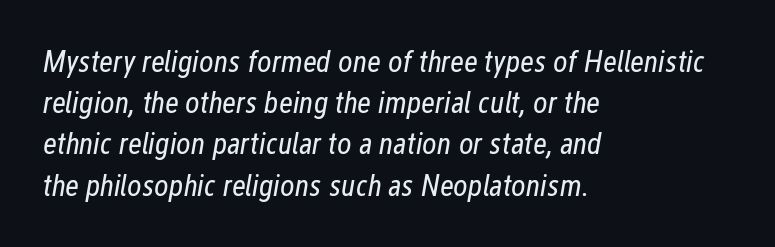
Q: Is the text bold? A: No.
Q: Is the text italic (slanted)? A: Yes, it leans right by about 12 degrees.
Q: Is the text underlined? A: No.
Q: How is the paragraph aligned? A: Left-aligned.
Q: Is the spacing between letters normal or unusually wide? A: Normal.
Q: Is the spacing between lines tight, normal or loose? A: Normal.
Q: Width (condensed, normal, or wide)? A: Condensed.
Q: Stroke contrast? A: Low.
Q: x-height? A: Medium.
Q: Monospaced? A: No.
